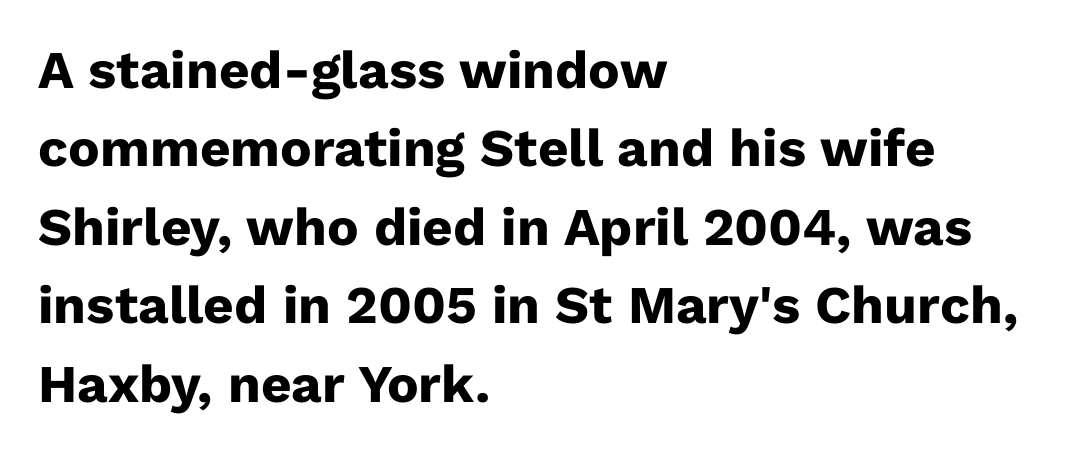
{"serif": "no", "italic": "no", "bold": "yes", "weight": "heavy", "width": "normal", "stroke_contrast": "low", "x_height": "medium", "monospaced": "no", "underline": "no", "align": "left", "line_spacing": "normal", "line_spacing_ratio": 1.48, "letter_spacing": "normal", "letter_spacing_em": 0.0, "glyph_px": 53}
